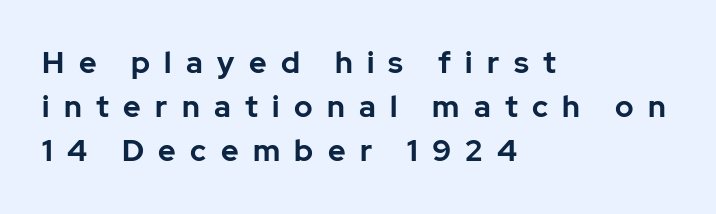
The image shows 30 px bold sans-serif type, upright; set left-aligned, normal line spacing (1.47x), unusually wide letter spacing (+0.48 em), not underlined; low stroke contrast and a medium x-height.
